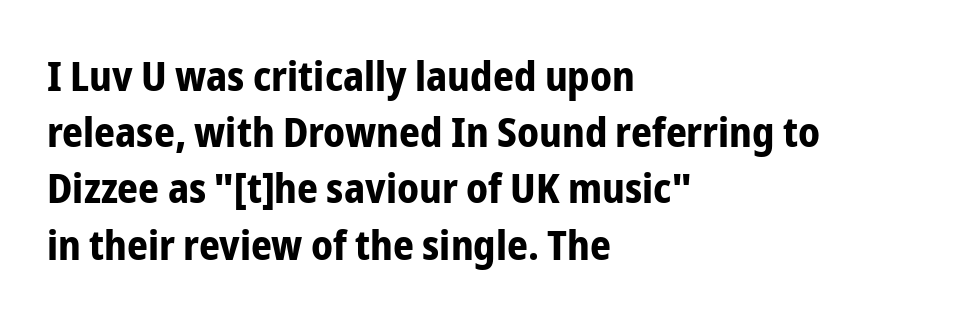
The image shows 41 px bold, condensed sans-serif type, upright; set left-aligned, normal line spacing (1.37x), normal letter spacing, not underlined; low stroke contrast and a medium x-height.
